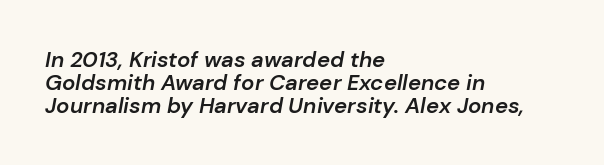
Q: Is the text bold? A: Semi-bold.
Q: Is the text italic (slanted)? A: Yes, it leans right by about 10 degrees.
Q: Is the text underlined? A: No.
Q: How is the paragraph aligned? A: Left-aligned.
Q: Is the spacing between letters normal or unusually wide? A: Normal.
Q: Is the spacing between lines tight, normal or loose? A: Tight.
